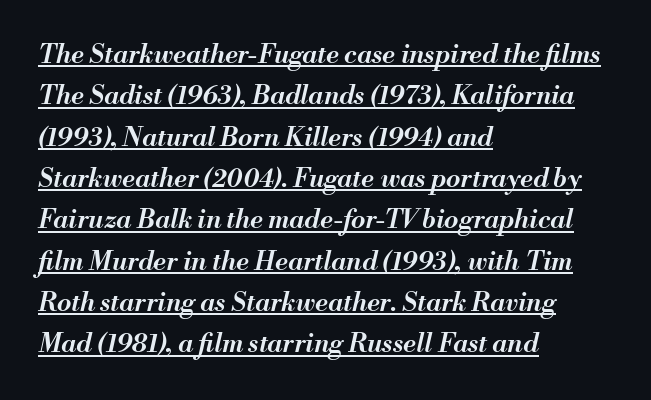
Q: Is the text bold? A: Semi-bold.
Q: Is the text italic (slanted)? A: Yes, it leans right by about 13 degrees.
Q: Is the text underlined? A: Yes.
Q: How is the paragraph aligned? A: Left-aligned.
Q: Is the spacing between letters normal or unusually wide? A: Normal.
Q: Is the spacing between lines tight, normal or loose? A: Normal.
